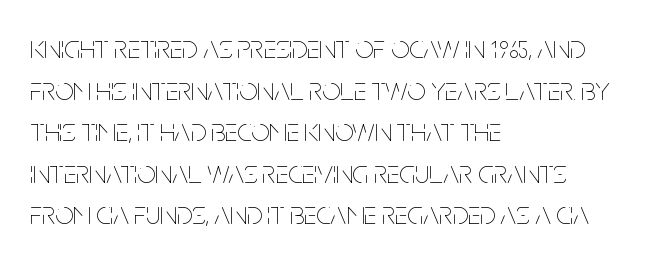
The image shows 32 px thin, condensed type, upright; set left-aligned, normal line spacing (1.3x), normal letter spacing, not underlined; low stroke contrast and a large x-height.
